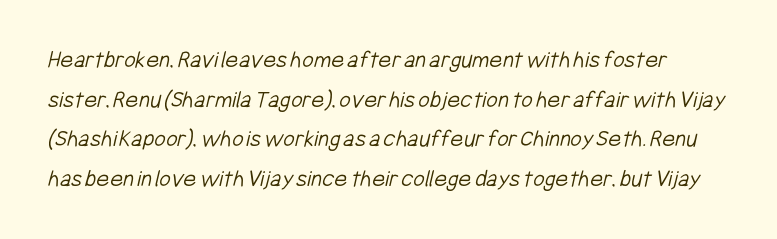
Q: Is the text bold? A: No.
Q: Is the text underlined? A: No.
Q: Is the spacing between letters normal or unusually wide? A: Normal.
Q: Is the spacing between lines tight, normal or loose? A: Normal.
